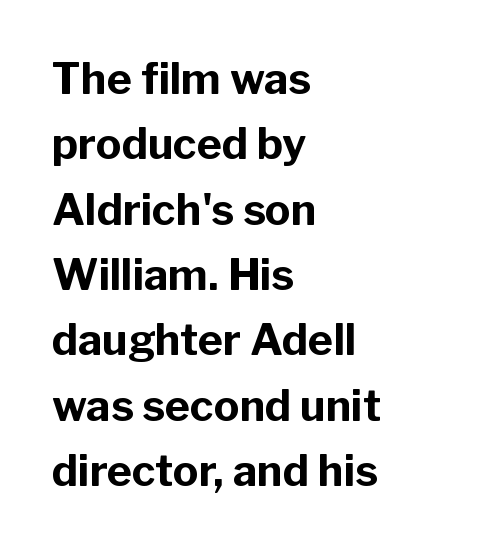
{"serif": "no", "italic": "no", "bold": "yes", "weight": "bold", "width": "normal", "stroke_contrast": "low", "x_height": "medium", "monospaced": "no", "underline": "no", "align": "left", "line_spacing": "normal", "line_spacing_ratio": 1.52, "letter_spacing": "normal", "letter_spacing_em": 0.0, "glyph_px": 43}
